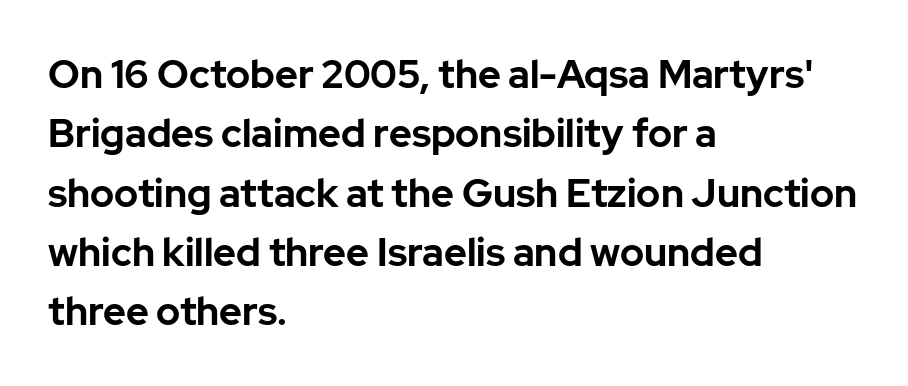
The image shows 39 px bold sans-serif type, upright; set left-aligned, normal line spacing (1.52x), normal letter spacing, not underlined; low stroke contrast and a medium x-height.
